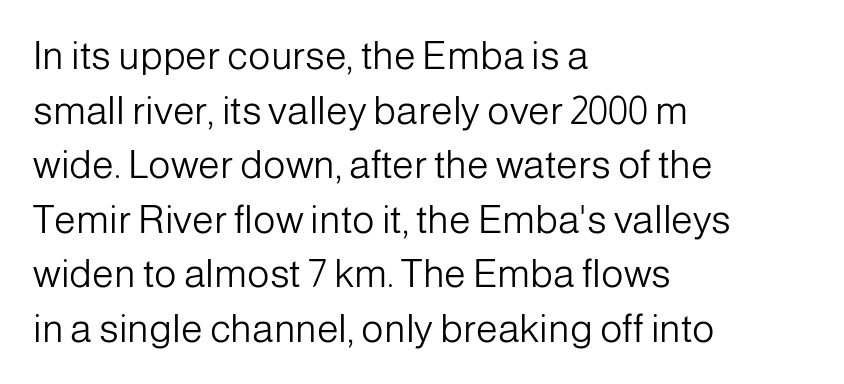
The image shows 39 px light sans-serif type, upright; set left-aligned, normal line spacing (1.4x), normal letter spacing, not underlined; low stroke contrast and a medium x-height.
